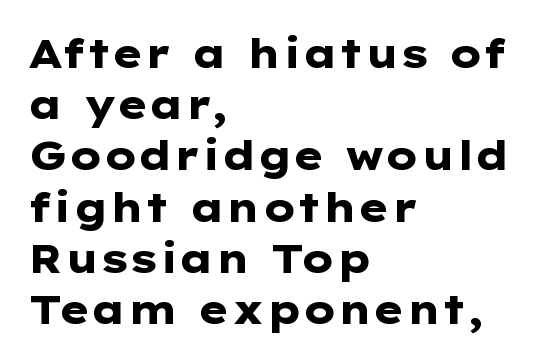
The image shows 40 px heavy, wide sans-serif type, upright; set left-aligned, normal line spacing (1.28x), normal letter spacing, not underlined; low stroke contrast and a medium x-height.
